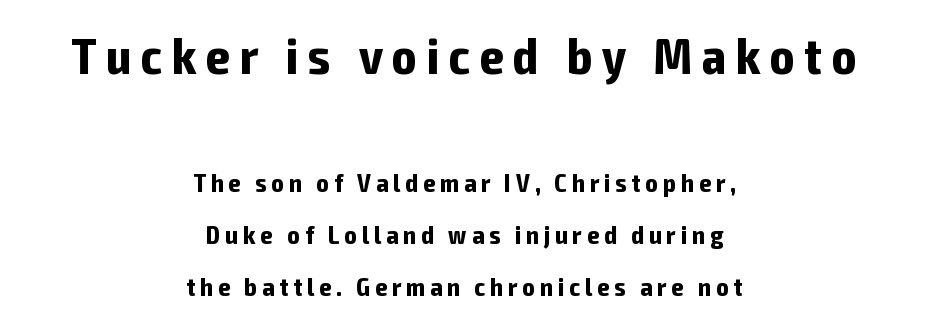
The image shows 51 px bold, condensed sans-serif type, upright; set centered, loose line spacing (2.0x), not underlined; the first (top) block is 1.96x larger; low stroke contrast and a medium x-height.
